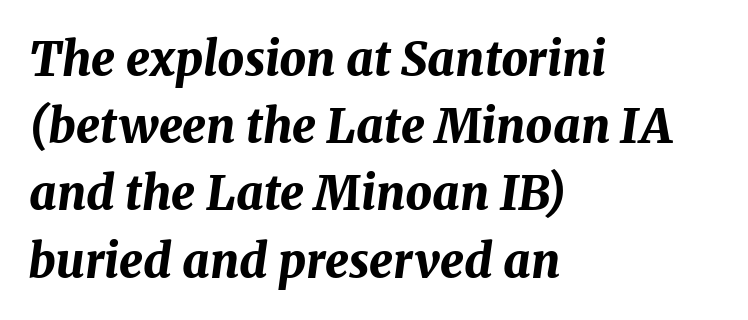
Q: Is the text bold? A: Yes.
Q: Is the text italic (slanted)? A: Yes, it leans right by about 8 degrees.
Q: Is the text underlined? A: No.
Q: How is the paragraph aligned? A: Left-aligned.
Q: Is the spacing between letters normal or unusually wide? A: Normal.
Q: Is the spacing between lines tight, normal or loose? A: Normal.
Q: Width (condensed, normal, or wide)? A: Normal.
Q: Stroke contrast? A: Medium.
Q: x-height? A: Medium.
Q: Monospaced? A: No.
